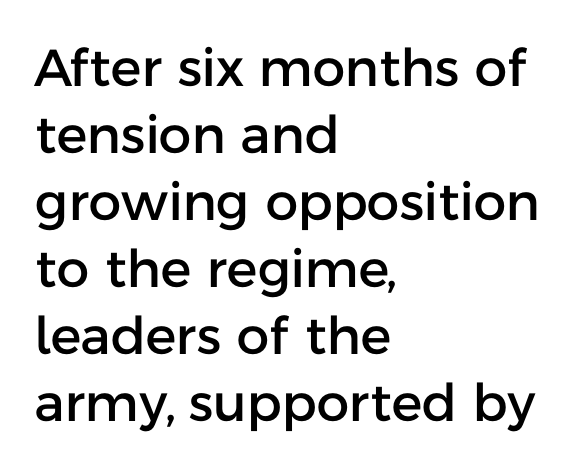
The zone under the glyphs is completely vacant. Is the letter spacing exaggerated? No — it looks like the ordinary default. Are there feet on the stems? There aren't — it's a sans. All the whitespace from short lines collects on the right. The space between consecutive lines is moderate. Upright lettering throughout.
